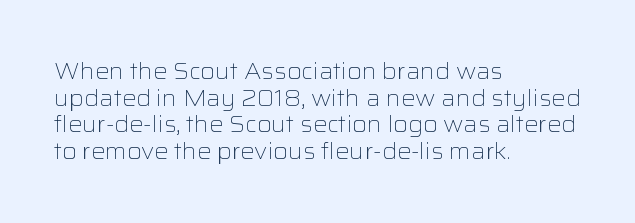
Q: Is the text bold? A: No.
Q: Is the text italic (slanted)? A: No, it is upright.
Q: Is the text underlined? A: No.
Q: How is the paragraph aligned? A: Left-aligned.
Q: Is the spacing between letters normal or unusually wide? A: Normal.
